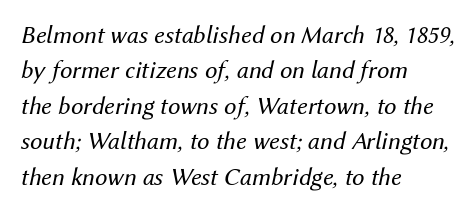
The image shows 25 px text type, italic (leaning right); set left-aligned, normal line spacing (1.42x), normal letter spacing, not underlined.
